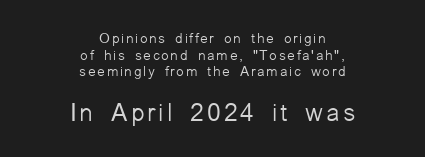
{"italic": "no", "bold": "no", "underline": "no", "align": "center", "line_spacing_ratio": 1.19, "larger_block": "second", "size_ratio": 1.79, "glyph_px": 25}
